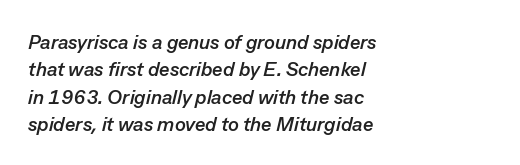
{"italic": "yes", "lean": "right", "slant_degrees": 13, "bold": "yes", "underline": "no", "align": "left", "line_spacing": "normal", "line_spacing_ratio": 1.37, "letter_spacing": "normal", "letter_spacing_em": 0.0, "glyph_px": 20}
